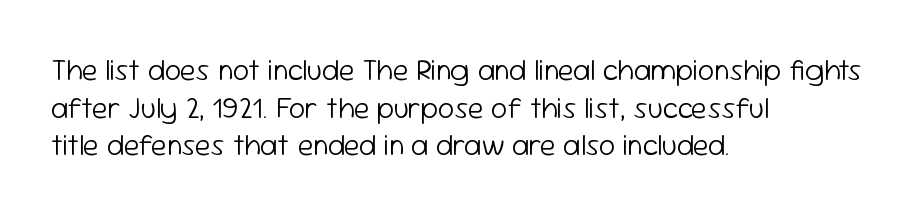
The image shows 29 px light sans-serif type, upright; set left-aligned, normal line spacing (1.3x), normal letter spacing, not underlined; low stroke contrast and a medium x-height.
